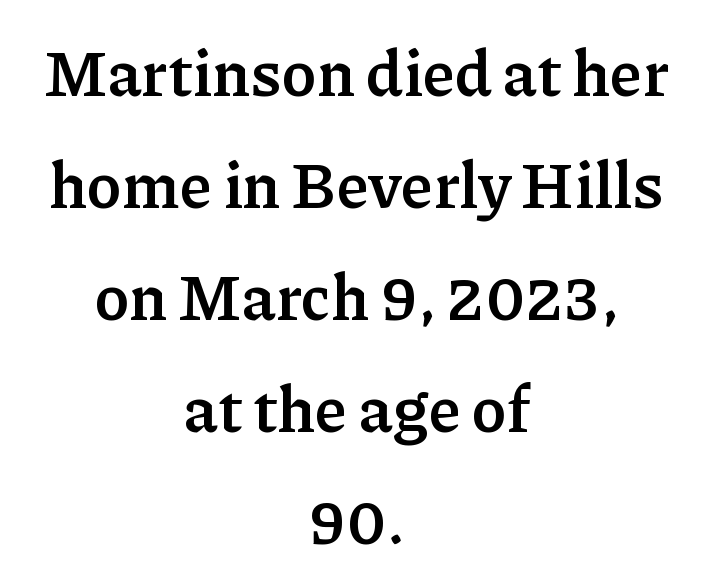
The image shows 64 px semibold serif type, upright; set centered, line spacing 1.75x, normal letter spacing, not underlined; low stroke contrast and a medium x-height.
